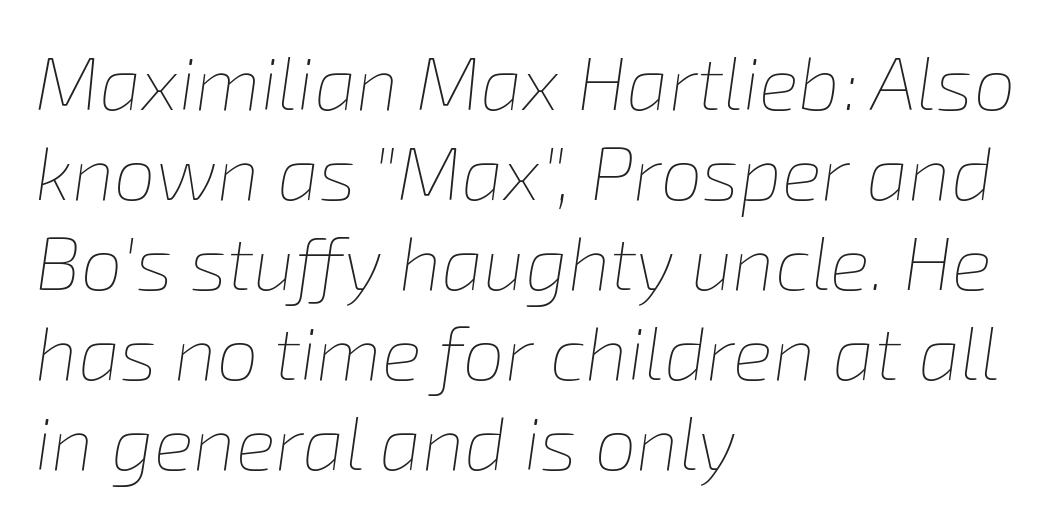
{"italic": "yes", "lean": "right", "slant_degrees": 8, "bold": "no", "weight": "thin", "width": "normal", "stroke_contrast": "low", "x_height": "medium", "monospaced": "no", "underline": "no", "align": "left", "line_spacing_ratio": 1.2, "letter_spacing": "normal", "letter_spacing_em": 0.0, "glyph_px": 75}
